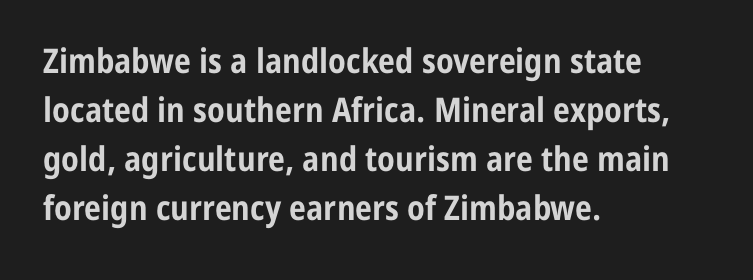
Q: Is the text bold? A: Yes.
Q: Is the text italic (slanted)? A: No, it is upright.
Q: Is the typeface a serif or a sans-serif typeface? A: Sans-serif.
Q: Is the text underlined? A: No.
Q: How is the paragraph aligned? A: Left-aligned.
Q: Is the spacing between letters normal or unusually wide? A: Normal.
Q: Is the spacing between lines tight, normal or loose? A: Normal.
Q: Width (condensed, normal, or wide)? A: Condensed.
Q: Stroke contrast? A: Low.
Q: x-height? A: Medium.
Q: Monospaced? A: No.
